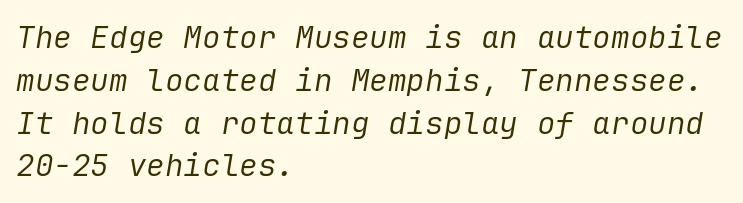
Q: Is the text bold? A: No.
Q: Is the text italic (slanted)? A: Yes, it leans right by about 9 degrees.
Q: Is the text underlined? A: No.
Q: How is the paragraph aligned? A: Left-aligned.
Q: Is the spacing between letters normal or unusually wide? A: Normal.
Q: Is the spacing between lines tight, normal or loose? A: Normal.
Q: Width (condensed, normal, or wide)? A: Normal.
Q: Stroke contrast? A: Low.
Q: x-height? A: Medium.
